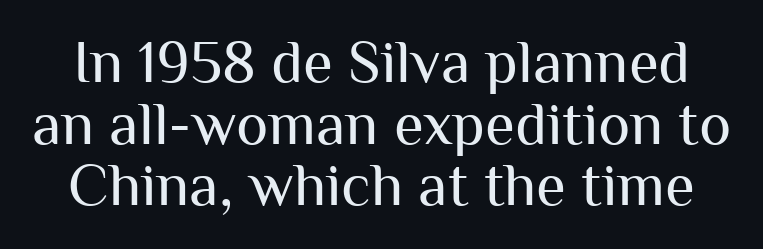
Q: Is the text bold? A: No.
Q: Is the text italic (slanted)? A: No, it is upright.
Q: Is the typeface a serif or a sans-serif typeface? A: Sans-serif.
Q: Is the text underlined? A: No.
Q: Is the spacing between letters normal or unusually wide? A: Normal.
Q: Is the spacing between lines tight, normal or loose? A: Tight.
Q: Width (condensed, normal, or wide)? A: Normal.
Q: Stroke contrast? A: Medium.
Q: x-height? A: Medium.
Q: Monospaced? A: No.
